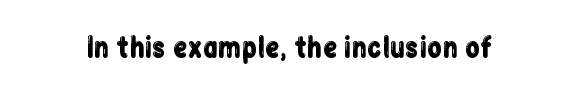
{"italic": "no", "underline": "no", "letter_spacing": "normal", "letter_spacing_em": 0.0, "glyph_px": 27}
